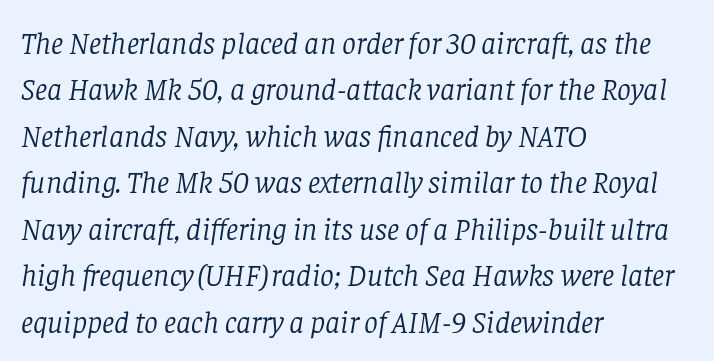
{"serif": "yes", "italic": "yes", "lean": "right", "slant_degrees": 8, "bold": "no", "weight": "light", "width": "normal", "stroke_contrast": "low", "x_height": "large", "monospaced": "no", "underline": "no", "align": "left", "line_spacing": "normal", "line_spacing_ratio": 1.5, "letter_spacing": "normal", "letter_spacing_em": 0.0, "glyph_px": 31}
